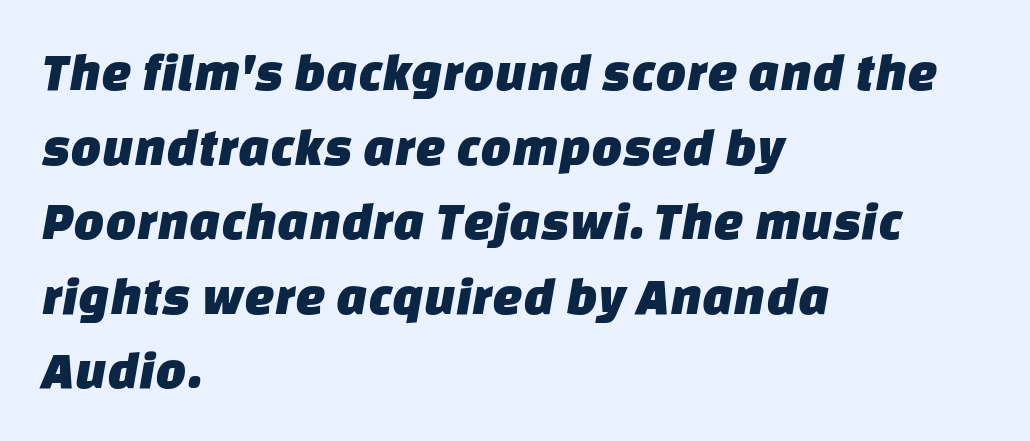
Q: Is the typeface a serif or a sans-serif typeface? A: Sans-serif.
Q: Is the text underlined? A: No.
Q: How is the paragraph aligned? A: Left-aligned.
Q: Is the spacing between letters normal or unusually wide? A: Normal.
Q: Is the spacing between lines tight, normal or loose? A: Normal.
Q: Width (condensed, normal, or wide)? A: Normal.
Q: Stroke contrast? A: Low.
Q: x-height? A: Large.
Q: Monospaced? A: No.
